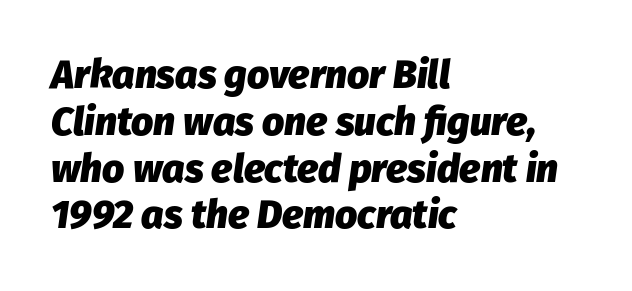
Emphasis by weight is at full strength: bold. The face used here is proportionally spaced, like ordinary book or web type. The line texture is even and compact thanks to regular tracking. Slanted lettering throughout. Descenders are the only things crossing below the line.
